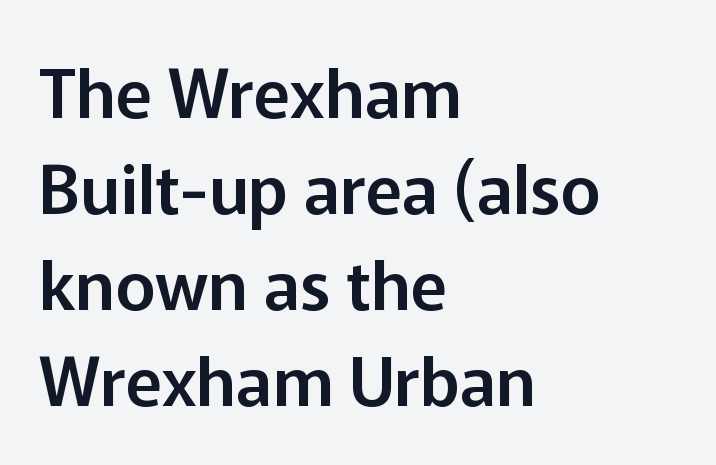
Line spacing here is normal. Look at the bottom of the vertical strokes: they stop flat, with no serifs. The strip under each line holds only bare page. You could not count columns in this text — the font is proportionally spaced.
